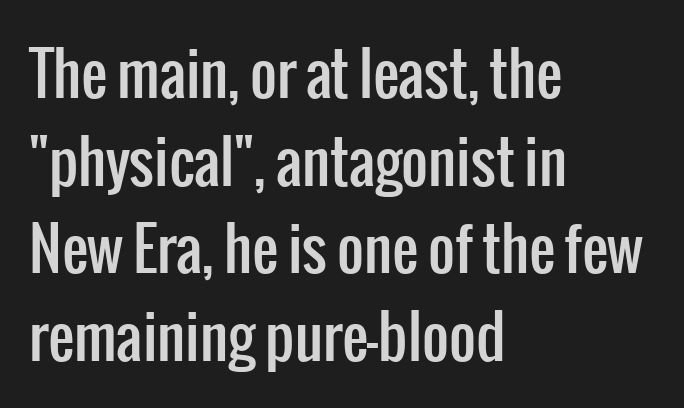
Q: Is the text italic (slanted)? A: No, it is upright.
Q: Is the typeface a serif or a sans-serif typeface? A: Sans-serif.
Q: Is the text underlined? A: No.
Q: How is the paragraph aligned? A: Left-aligned.
Q: Is the spacing between letters normal or unusually wide? A: Normal.
Q: Is the spacing between lines tight, normal or loose? A: Normal.
Q: Width (condensed, normal, or wide)? A: Condensed.
Q: Stroke contrast? A: Low.
Q: x-height? A: Medium.
Q: Monospaced? A: No.
